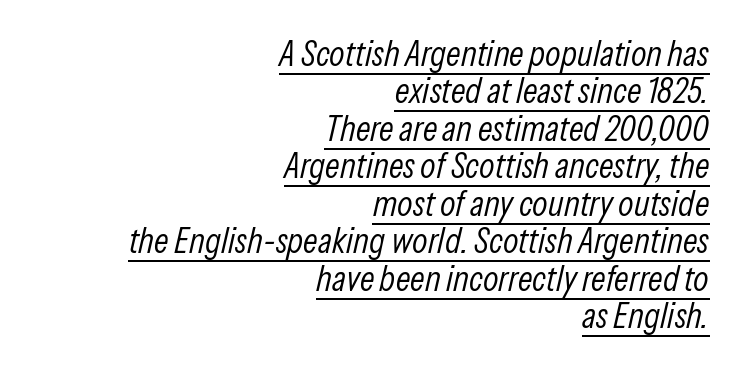
{"italic": "yes", "lean": "right", "slant_degrees": 13, "bold": "no", "weight": "light", "width": "condensed", "stroke_contrast": "low", "x_height": "medium", "monospaced": "no", "underline": "yes", "align": "right", "line_spacing": "tight", "line_spacing_ratio": 1.04, "letter_spacing": "normal", "letter_spacing_em": 0.0, "glyph_px": 36}
